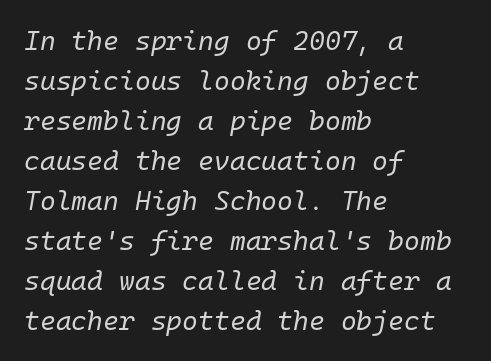
The area under the type is left untouched. The rendering anchors every line to the left-hand side. Italic? Definitely — the glyphs are oblique. You could call the tracking neutral — neither tight nor loose.
